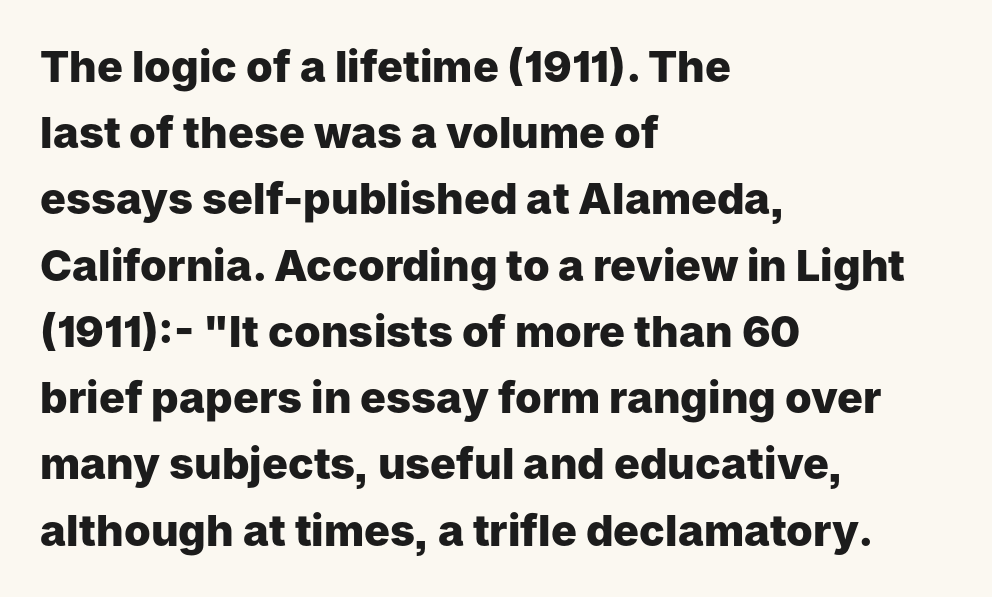
The area under the type is left untouched. Proportional: the letters do not fall into vertical columns. Caption: bold face, heavy strokes. How are the letters spaced? Ordinarily, with no added tracking. The axis of the letterforms is exactly vertical.
